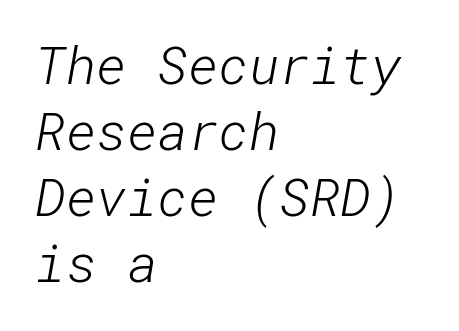
Q: Is the text bold? A: No.
Q: Is the typeface a serif or a sans-serif typeface? A: Sans-serif.
Q: Is the text underlined? A: No.
Q: How is the paragraph aligned? A: Left-aligned.
Q: Is the spacing between letters normal or unusually wide? A: Normal.
Q: Is the spacing between lines tight, normal or loose? A: Normal.
Q: Width (condensed, normal, or wide)? A: Normal.
Q: Stroke contrast? A: Low.
Q: x-height? A: Medium.
